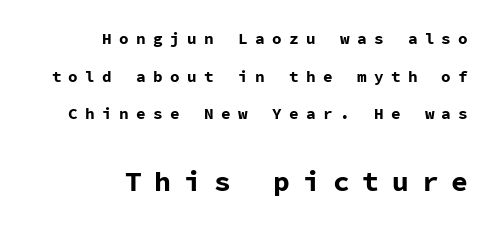
Nobody drew a line under any word here. The passage shown is typeset with a sans-serif family. Note the uniform advance width — an 'i' takes as much space as an 'm'. In this sample the second text group is rendered at the bigger scale. The lettering stays uniformly vertical, giving the passage a roman look. If you measured baseline to baseline, you'd find a long distance.
